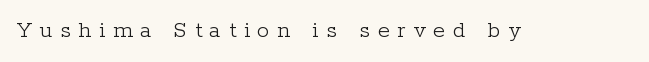
On a weight scale, this lands at 450 or below. The baseline area is clear. Quick note: not italic, upright. Here the glyphs are tracked loosely, breaking word shapes into spaced letters.
